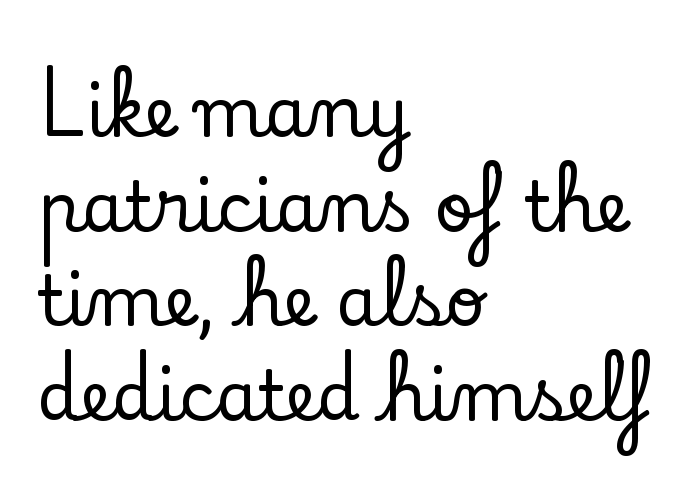
{"italic": "no", "width": "normal", "stroke_contrast": "low", "x_height": "small", "monospaced": "no", "underline": "no", "align": "left", "line_spacing": "normal", "line_spacing_ratio": 1.37, "letter_spacing": "normal", "letter_spacing_em": 0.0, "glyph_px": 69}
